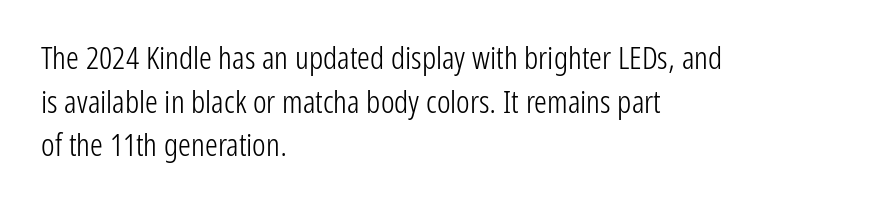
The image shows 32 px light, condensed sans-serif type, upright; set left-aligned, normal line spacing (1.36x), normal letter spacing, not underlined; low stroke contrast and a medium x-height.
